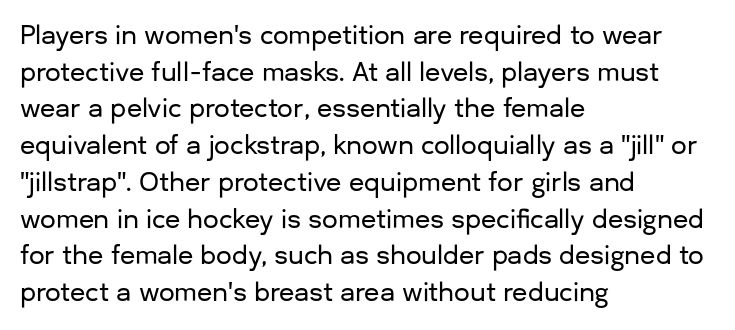
The image shows 25 px text type, upright; set left-aligned, normal line spacing (1.47x), normal letter spacing, not underlined.
